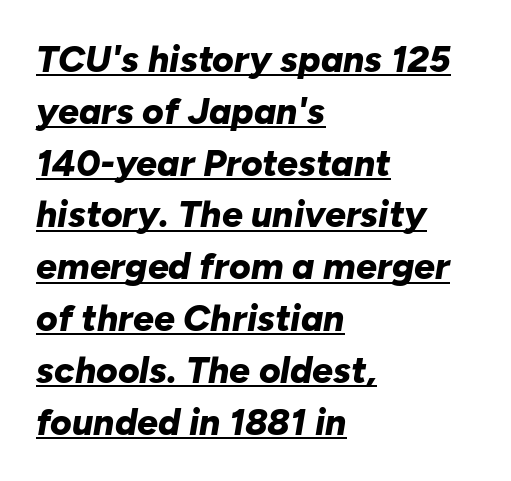
{"italic": "yes", "lean": "right", "slant_degrees": 10, "bold": "yes", "weight": "bold", "width": "normal", "stroke_contrast": "low", "x_height": "medium", "monospaced": "no", "underline": "yes", "align": "left", "line_spacing": "normal", "line_spacing_ratio": 1.4, "letter_spacing": "normal", "letter_spacing_em": 0.0, "glyph_px": 37}
